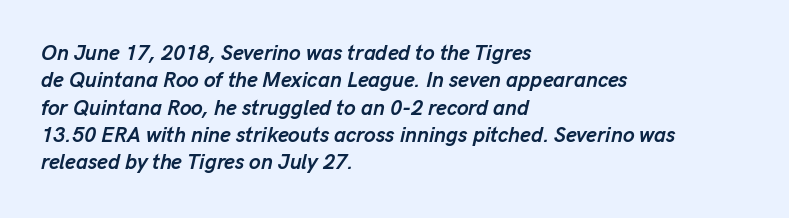
{"italic": "yes", "lean": "right", "slant_degrees": 13, "bold": "yes", "underline": "no", "align": "left", "line_spacing": "normal", "line_spacing_ratio": 1.3, "letter_spacing": "normal", "letter_spacing_em": 0.0, "glyph_px": 21}
